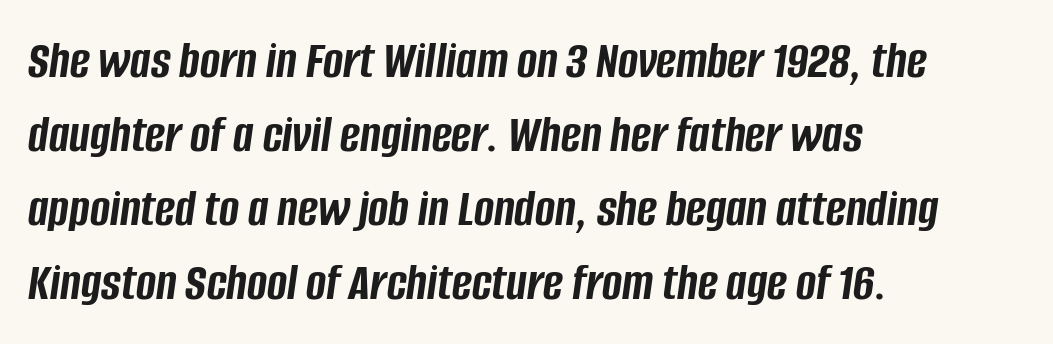
{"italic": "yes", "lean": "right", "slant_degrees": 8, "bold": "yes", "weight": "semibold", "width": "condensed", "stroke_contrast": "low", "x_height": "large", "monospaced": "no", "underline": "no", "align": "left", "line_spacing": "normal", "line_spacing_ratio": 1.37, "letter_spacing": "normal", "letter_spacing_em": 0.0, "glyph_px": 54}
